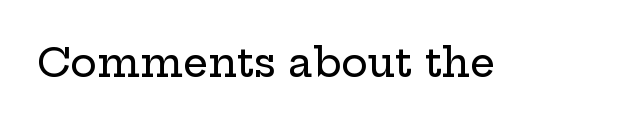
Nobody touched the tracking dial on this one. The passage shown is typeset with a serif family. The lettering holds an erect, upright posture throughout. Think of a printed novel: that variable character pitch is what you see here.
